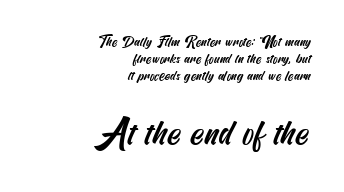
Q: Is the typeface a serif or a sans-serif typeface? A: Sans-serif.
Q: Is the text underlined? A: No.
Q: How is the paragraph aligned? A: Right-aligned.
Q: Is the spacing between letters normal or unusually wide? A: Normal.
Q: Which block of text is set in a larger size, the first (top) or the second (bottom)? A: The second (bottom) one.
Q: Width (condensed, normal, or wide)? A: Condensed.
Q: Stroke contrast? A: Medium.
Q: x-height? A: Small.
